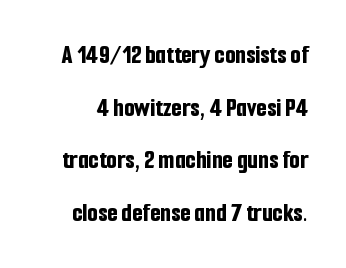
These lines carry a lot of weight — the face is fully bold. This sample uses plain, unmodified letter spacing. Vertical spacing — loose. You can tell it's not italic because the verticals are truly vertical. Decoration check: the copy has no underline.
